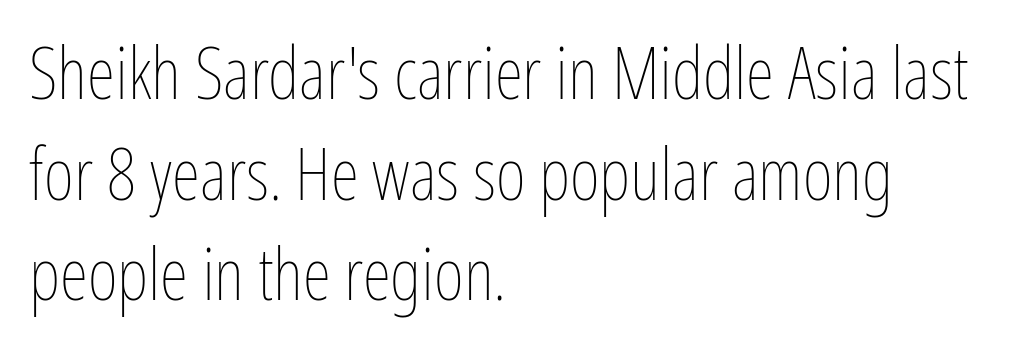
The image shows 73 px thin, condensed type, upright; set left-aligned, normal line spacing (1.38x), normal letter spacing, not underlined; low stroke contrast and a medium x-height.
